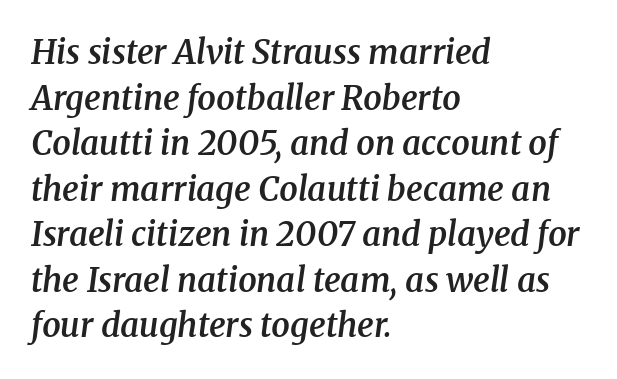
The image shows 33 px semibold serif type, italic (leaning right); set left-aligned, normal line spacing (1.38x), normal letter spacing, not underlined; medium stroke contrast and a medium x-height.
